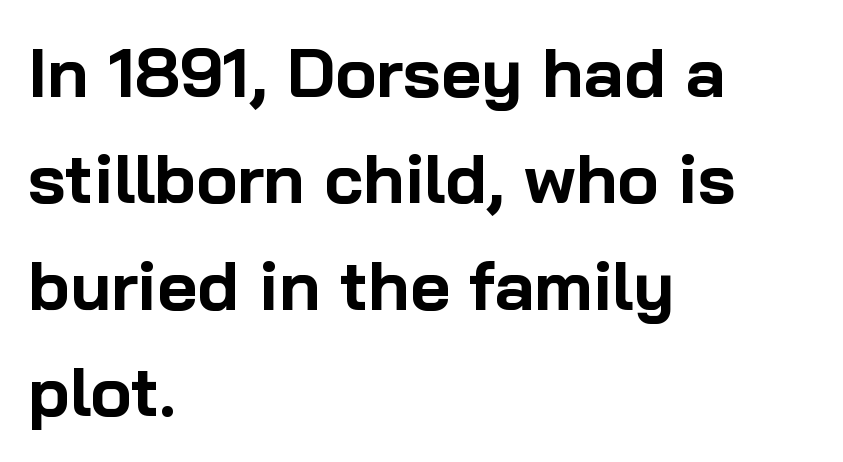
The image shows 69 px bold sans-serif type, upright; set left-aligned, normal line spacing (1.54x), normal letter spacing, not underlined; low stroke contrast and a medium x-height.
